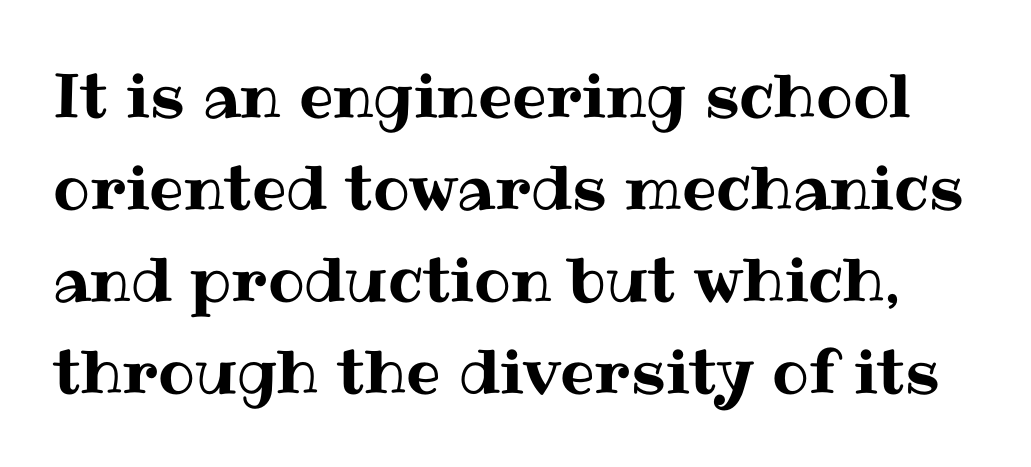
{"italic": "no", "width": "normal", "stroke_contrast": "medium", "x_height": "medium", "monospaced": "no", "underline": "no", "line_spacing": "normal", "line_spacing_ratio": 1.51, "letter_spacing": "normal", "letter_spacing_em": 0.0, "glyph_px": 61}
